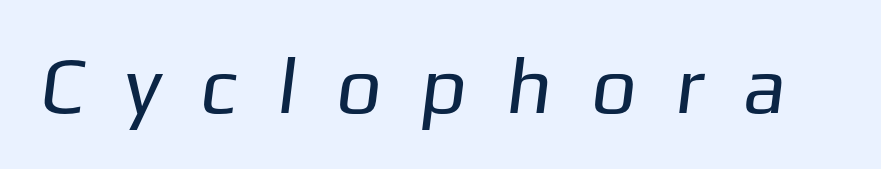
The image shows 80 px regular-weight sans-serif type; set unusually wide letter spacing (+0.49 em), not underlined; low stroke contrast and a medium x-height.
